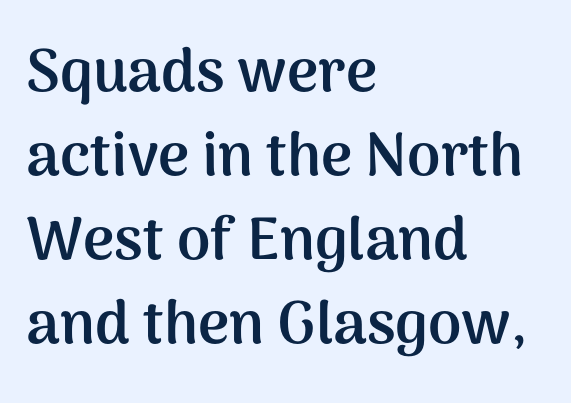
{"serif": "no", "italic": "no", "bold": "yes", "weight": "semibold", "width": "normal", "stroke_contrast": "medium", "x_height": "medium", "monospaced": "no", "underline": "no", "align": "left", "line_spacing": "normal", "line_spacing_ratio": 1.4, "letter_spacing": "normal", "letter_spacing_em": 0.0, "glyph_px": 60}
